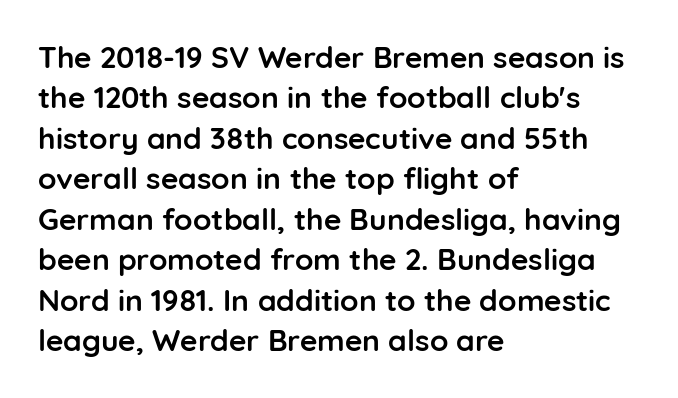
Q: Is the text bold? A: Yes.
Q: Is the text italic (slanted)? A: No, it is upright.
Q: Is the typeface a serif or a sans-serif typeface? A: Sans-serif.
Q: Is the text underlined? A: No.
Q: How is the paragraph aligned? A: Left-aligned.
Q: Is the spacing between letters normal or unusually wide? A: Normal.
Q: Is the spacing between lines tight, normal or loose? A: Normal.
Q: Width (condensed, normal, or wide)? A: Normal.
Q: Stroke contrast? A: Low.
Q: x-height? A: Medium.
Q: Monospaced? A: No.
